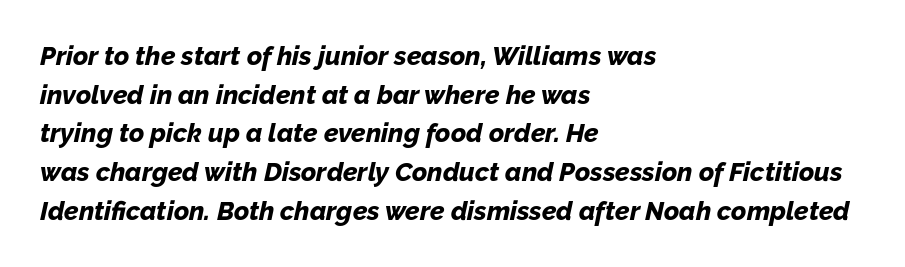
{"italic": "yes", "lean": "right", "slant_degrees": 12, "bold": "yes", "underline": "no", "align": "left", "line_spacing": "normal", "line_spacing_ratio": 1.49, "letter_spacing": "normal", "letter_spacing_em": 0.0, "glyph_px": 26}
